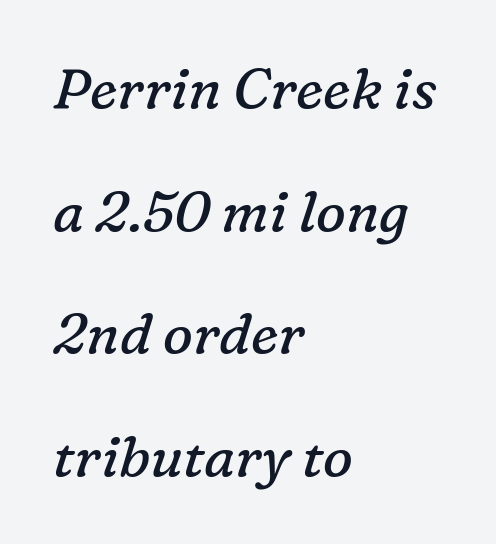
{"serif": "yes", "italic": "yes", "lean": "right", "slant_degrees": 16, "bold": "no", "weight": "regular", "width": "normal", "stroke_contrast": "low", "x_height": "medium", "monospaced": "no", "underline": "no", "align": "left", "line_spacing": "loose", "line_spacing_ratio": 2.19, "letter_spacing": "normal", "letter_spacing_em": 0.0, "glyph_px": 56}
